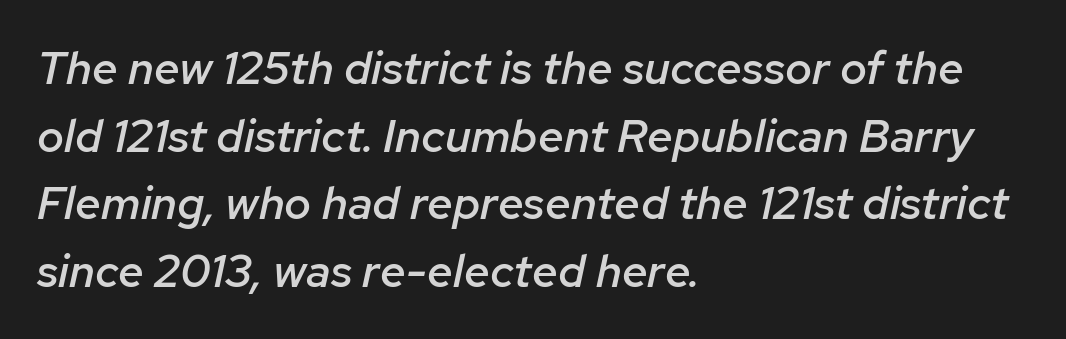
Rule under the text: the space is simply empty. Does the copy run flush right? No — it runs flush left. Italic: yes, the glyphs are oblique. Quick note: interline space is typical.
